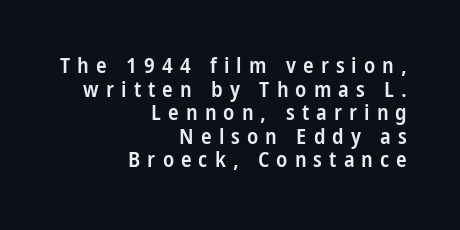
Q: Is the text bold? A: Semi-bold.
Q: Is the text italic (slanted)? A: No, it is upright.
Q: Is the text underlined? A: No.
Q: How is the paragraph aligned? A: Right-aligned.
Q: Is the spacing between letters normal or unusually wide? A: Unusually wide.
Q: Is the spacing between lines tight, normal or loose? A: Tight.
